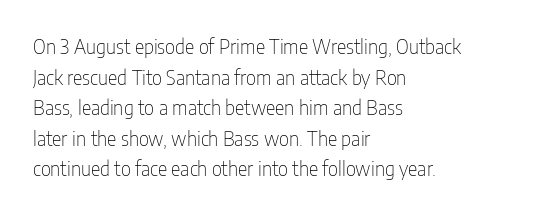
{"italic": "no", "bold": "no", "underline": "no", "align": "left", "line_spacing": "normal", "line_spacing_ratio": 1.53, "letter_spacing": "normal", "letter_spacing_em": 0.0, "glyph_px": 20}
